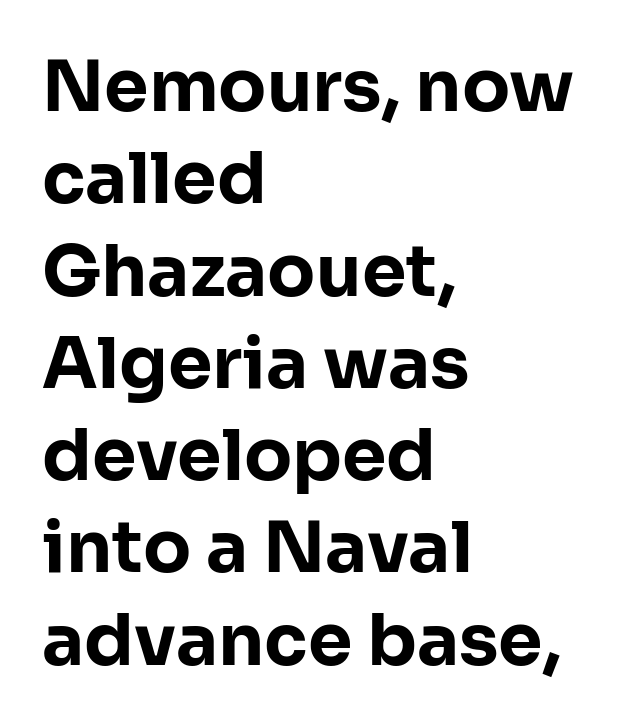
Q: Is the text bold? A: Yes.
Q: Is the text italic (slanted)? A: No, it is upright.
Q: Is the typeface a serif or a sans-serif typeface? A: Sans-serif.
Q: Is the text underlined? A: No.
Q: How is the paragraph aligned? A: Left-aligned.
Q: Is the spacing between letters normal or unusually wide? A: Normal.
Q: Is the spacing between lines tight, normal or loose? A: Normal.
Q: Width (condensed, normal, or wide)? A: Normal.
Q: Stroke contrast? A: Low.
Q: x-height? A: Medium.
Q: Monospaced? A: No.
